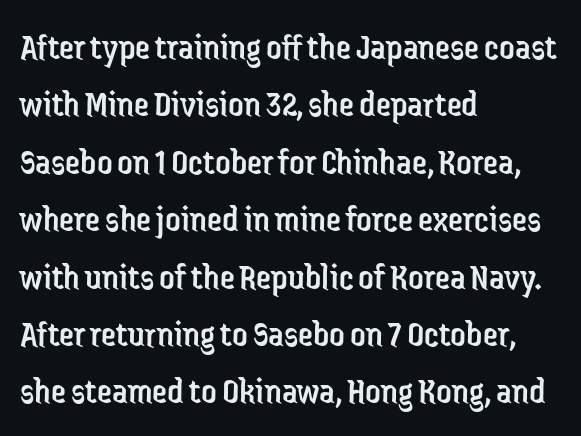
The type family on display is of the sans-serif kind. Do the characters align in a grid? No, the font is proportional. You can tell it's not italic because the verticals are truly vertical. Nothing heavy about these letters — not bold at all. Nothing unusual about the tracking: characters are spaced as the font intends.
